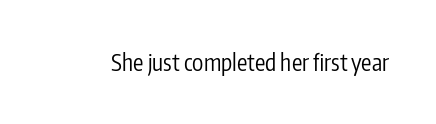
{"italic": "no", "bold": "no", "underline": "no", "letter_spacing": "normal", "letter_spacing_em": 0.0, "glyph_px": 23}
